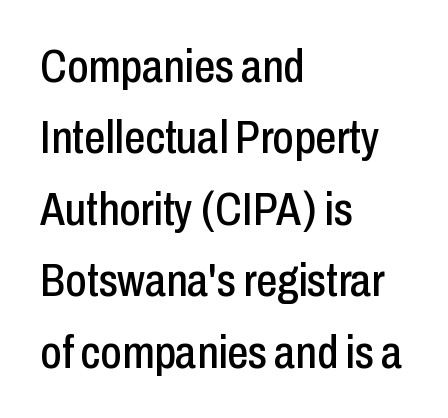
Q: Is the text italic (slanted)? A: No, it is upright.
Q: Is the typeface a serif or a sans-serif typeface? A: Sans-serif.
Q: Is the text underlined? A: No.
Q: How is the paragraph aligned? A: Left-aligned.
Q: Is the spacing between letters normal or unusually wide? A: Normal.
Q: Is the spacing between lines tight, normal or loose? A: Normal.
Q: Width (condensed, normal, or wide)? A: Condensed.
Q: Stroke contrast? A: Low.
Q: x-height? A: Medium.
Q: Monospaced? A: No.
